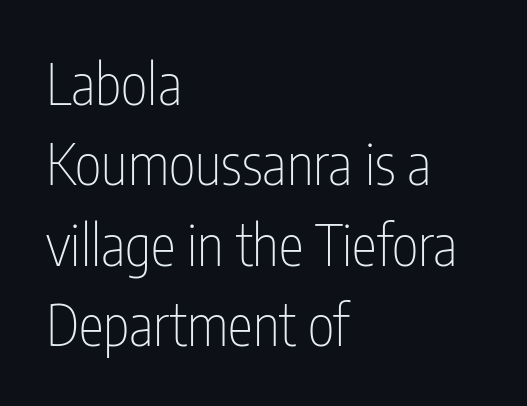
{"serif": "no", "italic": "no", "bold": "no", "weight": "thin", "width": "condensed", "stroke_contrast": "low", "x_height": "medium", "monospaced": "no", "underline": "no", "align": "left", "line_spacing": "normal", "line_spacing_ratio": 1.41, "letter_spacing": "normal", "letter_spacing_em": 0.0, "glyph_px": 57}
